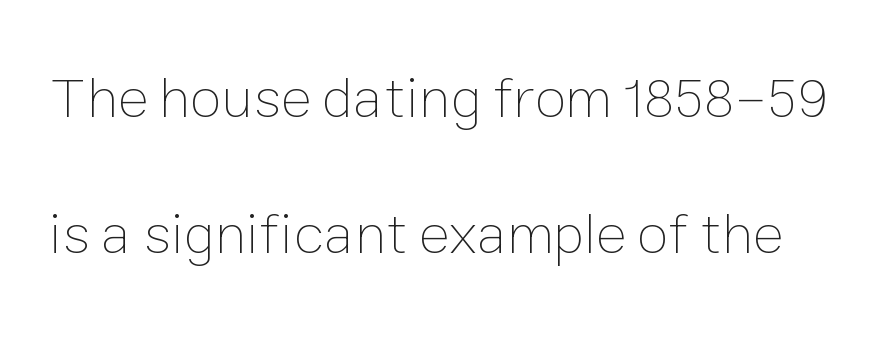
Q: Is the text bold? A: No.
Q: Is the text italic (slanted)? A: No, it is upright.
Q: Is the text underlined? A: No.
Q: Is the spacing between letters normal or unusually wide? A: Normal.
Q: Is the spacing between lines tight, normal or loose? A: Loose.
Q: Width (condensed, normal, or wide)? A: Normal.
Q: Stroke contrast? A: Low.
Q: x-height? A: Medium.
Q: Monospaced? A: No.
